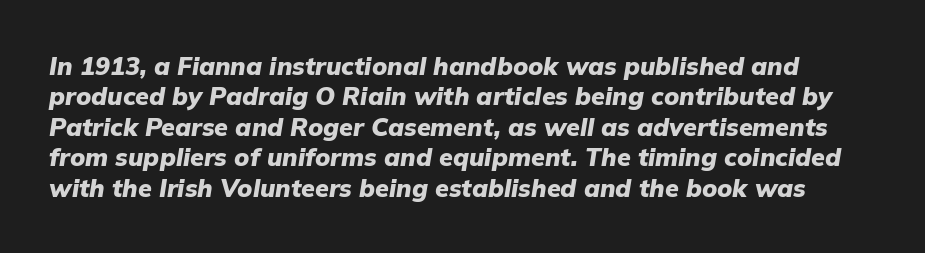
Q: Is the text bold? A: Yes.
Q: Is the text italic (slanted)? A: Yes, it leans right by about 9 degrees.
Q: Is the text underlined? A: No.
Q: Is the spacing between letters normal or unusually wide? A: Normal.
